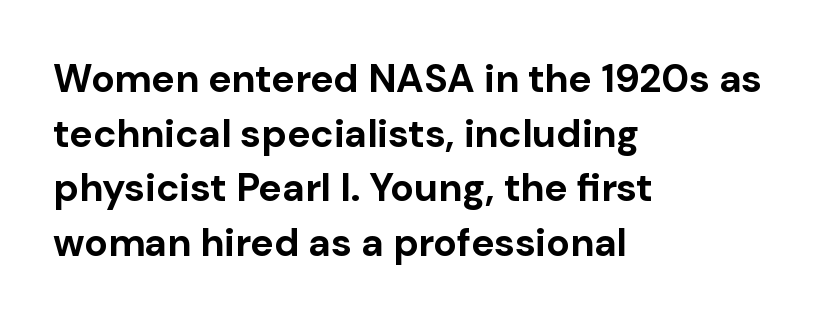
The face used here is proportionally spaced, like ordinary book or web type. The ragged edge is on the right, which tells us the setting is flush left. The rendering uses a moderate line-height, typical for paragraphs. Note: no serifs on the glyphs.
